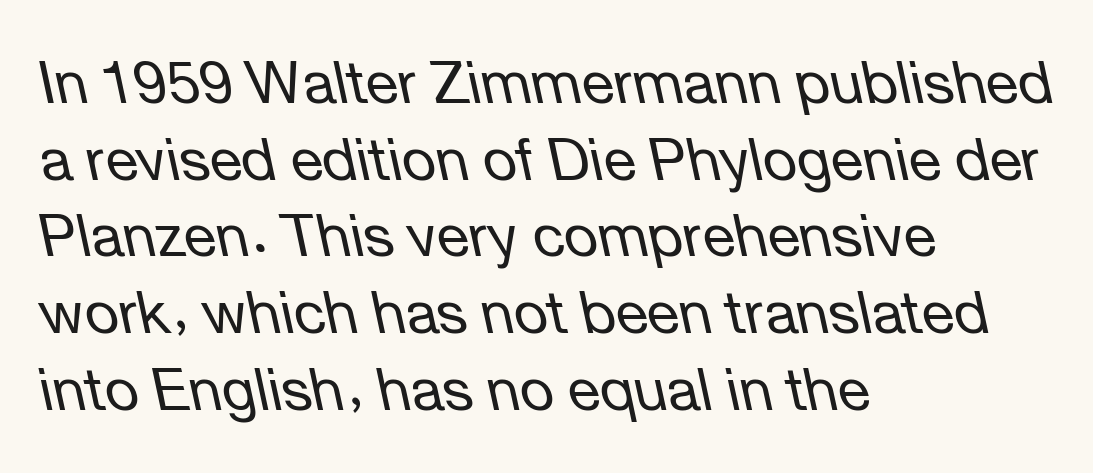
{"italic": "yes", "lean": "left", "slant_degrees": 12, "bold": "no", "weight": "regular", "width": "normal", "stroke_contrast": "low", "x_height": "medium", "monospaced": "no", "underline": "no", "align": "left", "line_spacing": "normal", "line_spacing_ratio": 1.3, "letter_spacing": "normal", "letter_spacing_em": 0.0, "glyph_px": 59}
